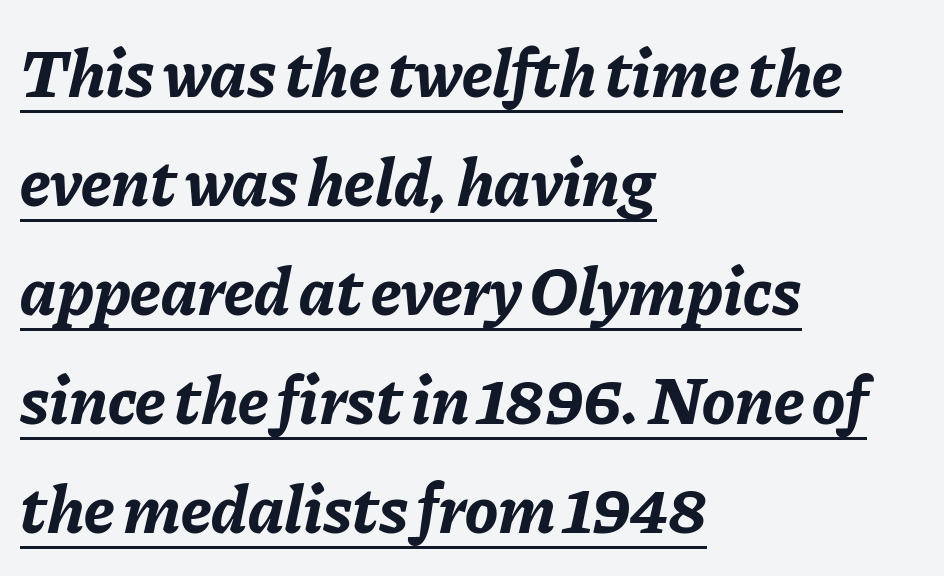
Pretty heavy lettering here — definitely bold. Characters are canted at an angle relative to the baseline's perpendicular. Students, observe: this is what conventionally led text looks like. This sample has the flowing, uneven cadence of proportional lettering. The glyphs are accompanied by a horizontal stroke just below them. Compared with typical body copy, the letter spacing here is the same.
